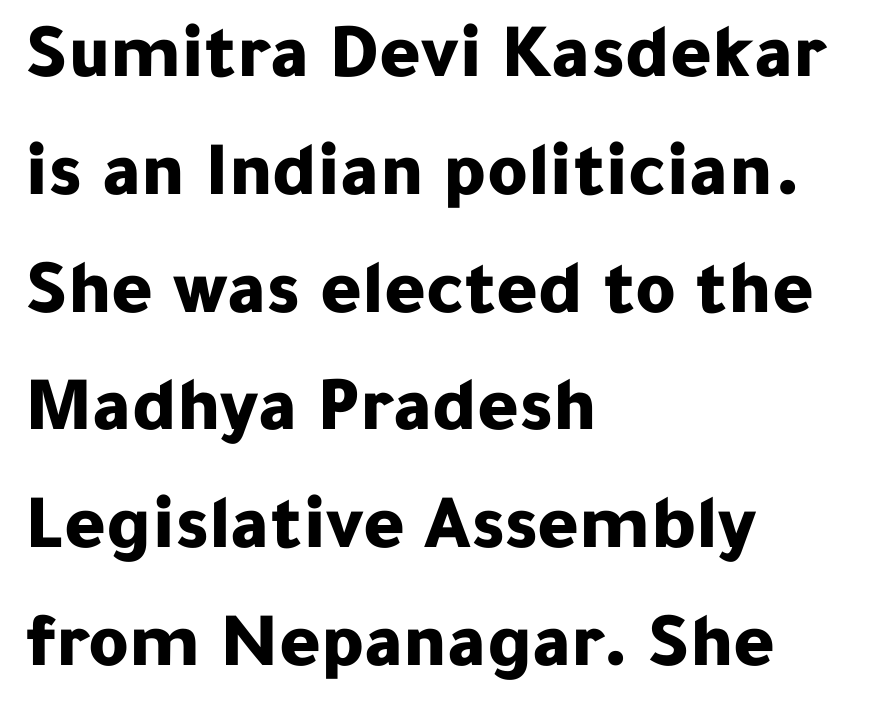
Q: Is the text bold? A: Yes.
Q: Is the text italic (slanted)? A: No, it is upright.
Q: Is the typeface a serif or a sans-serif typeface? A: Sans-serif.
Q: Is the text underlined? A: No.
Q: How is the paragraph aligned? A: Left-aligned.
Q: Is the spacing between letters normal or unusually wide? A: Normal.
Q: Is the spacing between lines tight, normal or loose? A: Normal.
Q: Width (condensed, normal, or wide)? A: Normal.
Q: Stroke contrast? A: Low.
Q: x-height? A: Medium.
Q: Monospaced? A: No.
